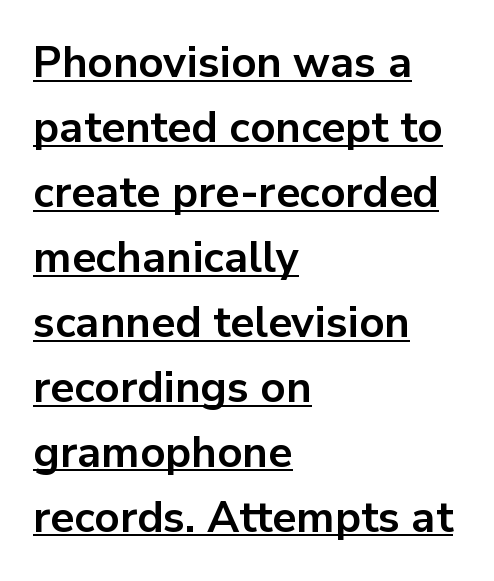
Q: Is the text bold? A: Yes.
Q: Is the text italic (slanted)? A: No, it is upright.
Q: Is the typeface a serif or a sans-serif typeface? A: Sans-serif.
Q: Is the text underlined? A: Yes.
Q: How is the paragraph aligned? A: Left-aligned.
Q: Is the spacing between letters normal or unusually wide? A: Normal.
Q: Is the spacing between lines tight, normal or loose? A: Normal.
Q: Width (condensed, normal, or wide)? A: Normal.
Q: Stroke contrast? A: Low.
Q: x-height? A: Medium.
Q: Monospaced? A: No.
